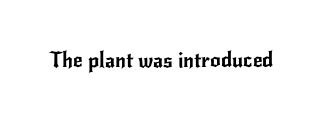
Every character sits straight up, as roman type does. The string is rendered with underlining switched off. Students, note that the glyphs here touch the page at normal intervals.
